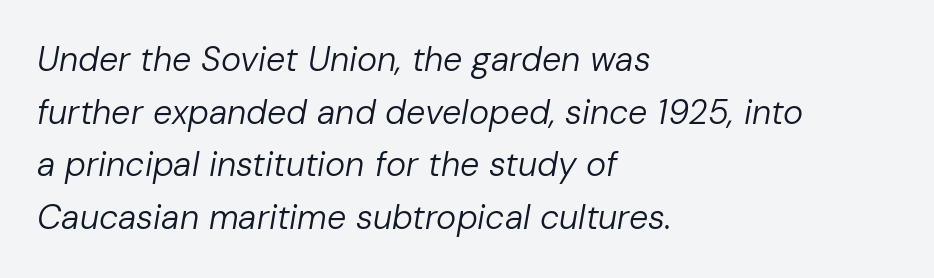
{"italic": "yes", "lean": "right", "slant_degrees": 10, "bold": "no", "weight": "regular", "width": "normal", "stroke_contrast": "low", "x_height": "medium", "monospaced": "no", "underline": "no", "align": "left", "line_spacing": "normal", "line_spacing_ratio": 1.55, "letter_spacing": "normal", "letter_spacing_em": 0.0, "glyph_px": 34}
